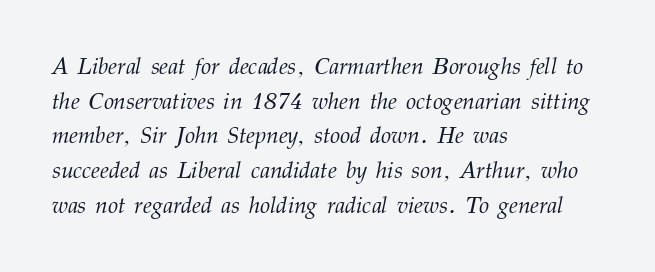
{"italic": "yes", "lean": "right", "slant_degrees": 12, "bold": "no", "underline": "no", "align": "left", "line_spacing": "normal", "line_spacing_ratio": 1.51, "letter_spacing": "normal", "letter_spacing_em": 0.0, "glyph_px": 23}
